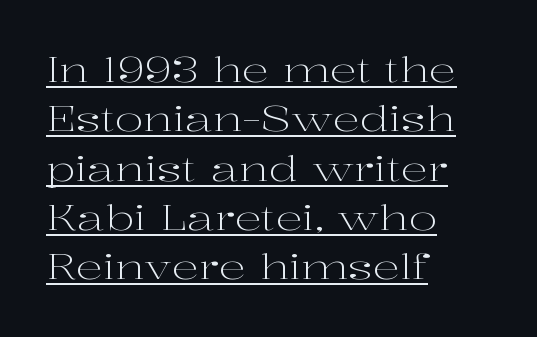
{"serif": "yes", "italic": "no", "bold": "no", "weight": "light", "width": "wide", "stroke_contrast": "high", "x_height": "medium", "monospaced": "no", "underline": "yes", "align": "left", "line_spacing": "normal", "line_spacing_ratio": 1.45, "letter_spacing": "normal", "letter_spacing_em": 0.0, "glyph_px": 34}
